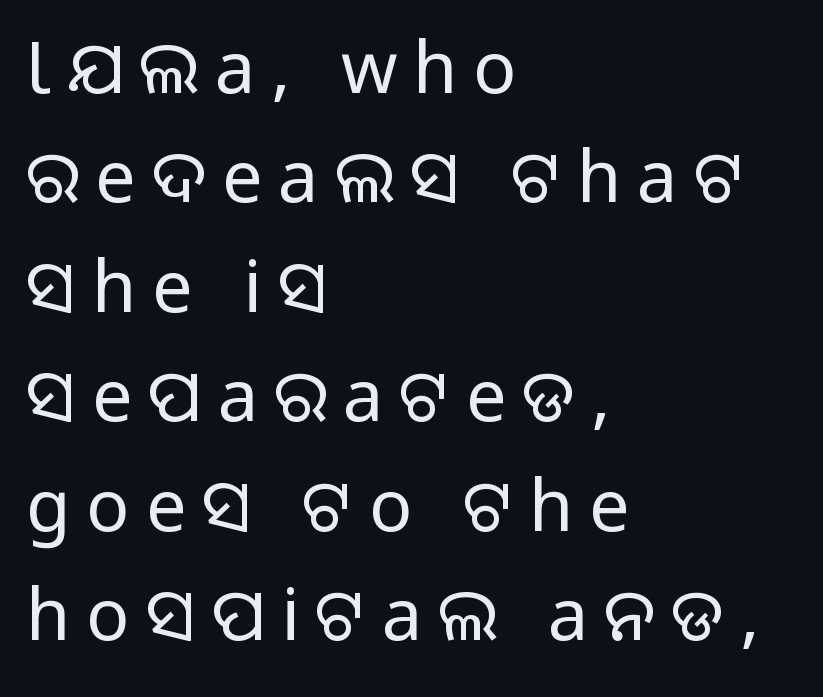
{"serif": "no", "italic": "no", "width": "normal", "stroke_contrast": "medium", "monospaced": "no", "underline": "no", "align": "left", "line_spacing": "normal", "line_spacing_ratio": 1.52, "letter_spacing": "wide", "letter_spacing_em": 0.22, "glyph_px": 72}
